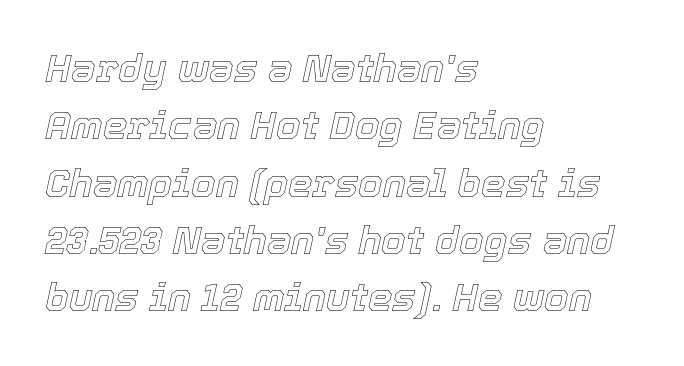
Q: Is the text italic (slanted)? A: Yes, it leans right by about 12 degrees.
Q: Is the text underlined? A: No.
Q: How is the paragraph aligned? A: Left-aligned.
Q: Is the spacing between letters normal or unusually wide? A: Normal.
Q: Is the spacing between lines tight, normal or loose? A: Normal.
Q: Width (condensed, normal, or wide)? A: Normal.
Q: x-height? A: Medium.
Q: Monospaced? A: No.
